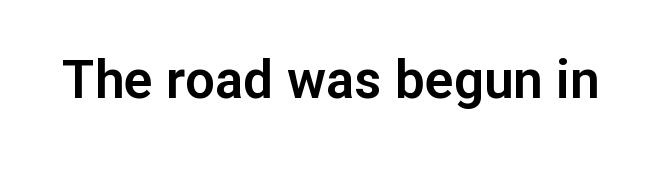
The image shows 53 px sans-serif type, upright; set normal letter spacing, not underlined; low stroke contrast and a medium x-height.
